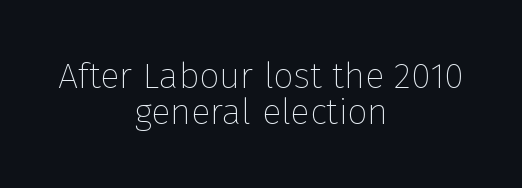
The face used here is a sans, in the tradition of grotesques and geometrics. The setting favours the middle, as headings and verse often do. The line texture is even and compact thanks to regular tracking. Lines of text with bare space underneath. These lines were composed using upright roman letters.
